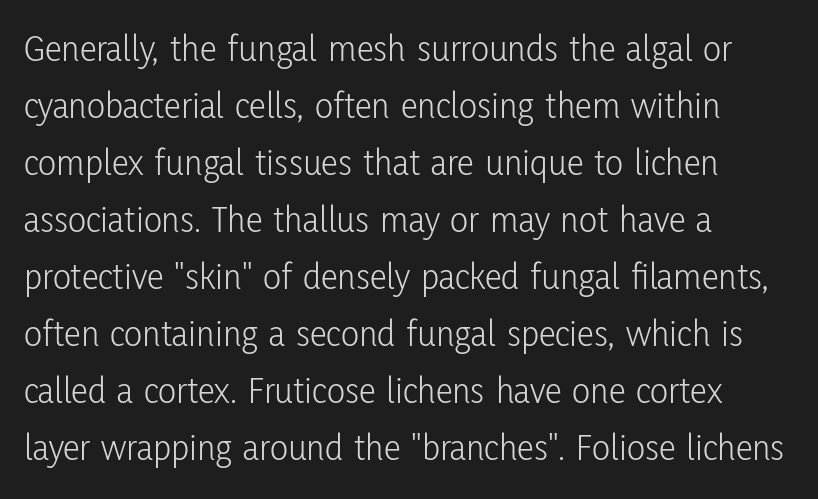
Q: Is the text bold? A: No.
Q: Is the text italic (slanted)? A: No, it is upright.
Q: Is the typeface a serif or a sans-serif typeface? A: Sans-serif.
Q: Is the text underlined? A: No.
Q: How is the paragraph aligned? A: Left-aligned.
Q: Is the spacing between letters normal or unusually wide? A: Normal.
Q: Is the spacing between lines tight, normal or loose? A: Normal.
Q: Width (condensed, normal, or wide)? A: Condensed.
Q: Stroke contrast? A: Low.
Q: x-height? A: Medium.
Q: Monospaced? A: No.
